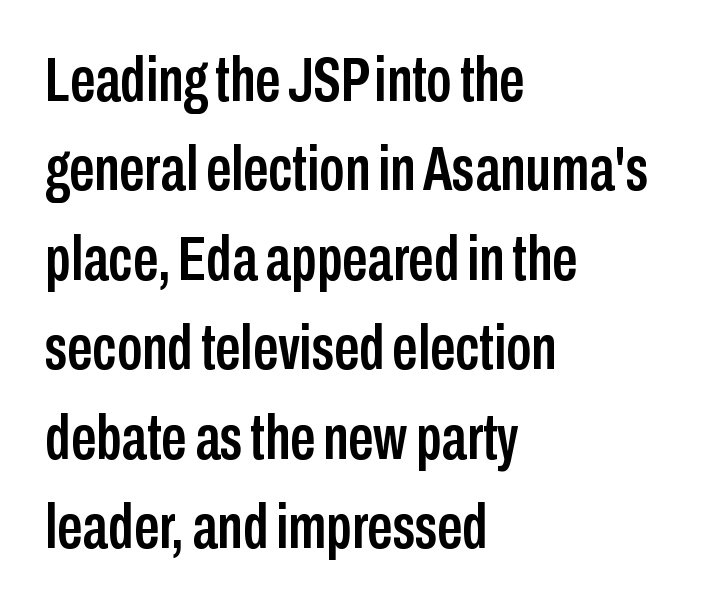
The image shows 63 px condensed sans-serif type, upright; set left-aligned, normal line spacing (1.42x), normal letter spacing, not underlined; low stroke contrast and a medium x-height.
